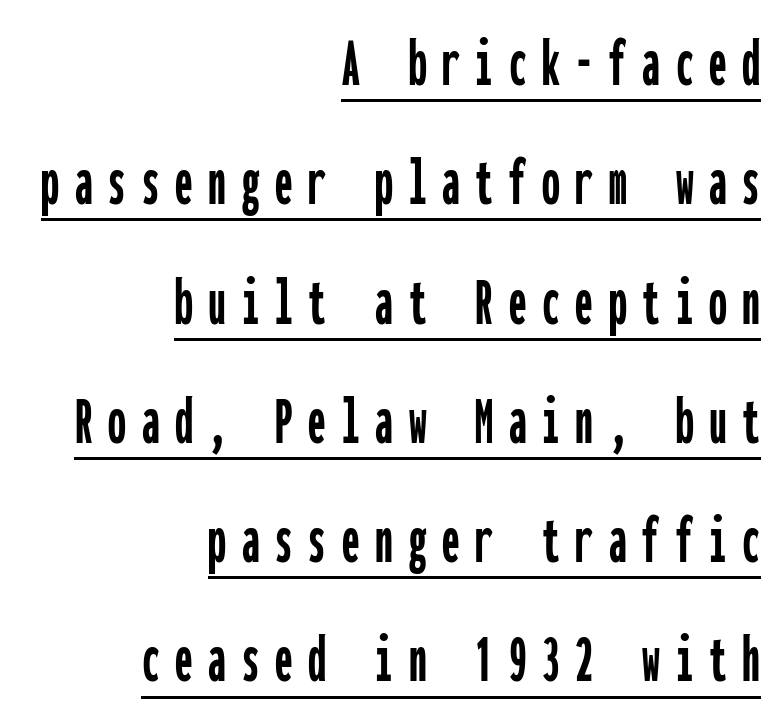
Q: Is the text italic (slanted)? A: No, it is upright.
Q: Is the typeface a serif or a sans-serif typeface? A: Sans-serif.
Q: Is the text underlined? A: Yes.
Q: How is the paragraph aligned? A: Right-aligned.
Q: Is the spacing between letters normal or unusually wide? A: Unusually wide.
Q: Is the spacing between lines tight, normal or loose? A: Normal.
Q: Width (condensed, normal, or wide)? A: Condensed.
Q: Stroke contrast? A: Low.
Q: x-height? A: Medium.
Q: Monospaced? A: Yes.
